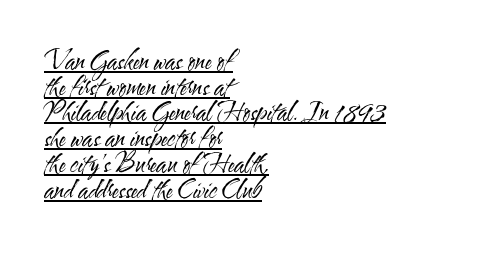
{"bold": "no", "underline": "yes", "align": "left", "line_spacing": "tight", "line_spacing_ratio": 1.03, "letter_spacing": "normal", "letter_spacing_em": 0.0, "glyph_px": 25}
